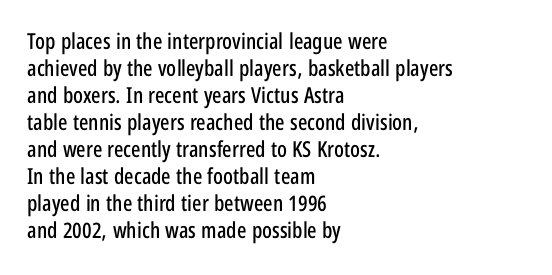
The image shows 22 px text type, upright; set left-aligned, line spacing 1.23x, normal letter spacing, not underlined.
